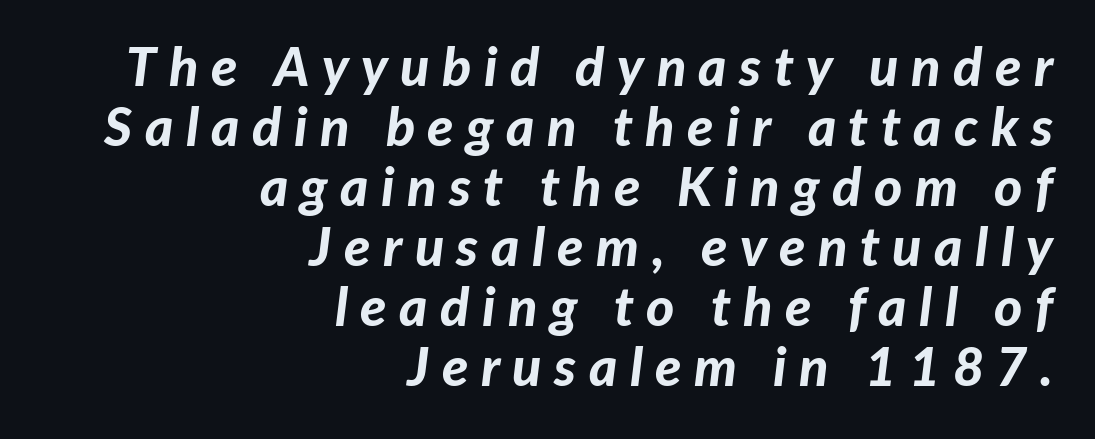
{"italic": "yes", "lean": "right", "slant_degrees": 7, "bold": "yes", "weight": "bold", "width": "normal", "stroke_contrast": "low", "x_height": "medium", "monospaced": "no", "underline": "no", "align": "right", "line_spacing": "tight", "line_spacing_ratio": 1.11, "letter_spacing": "wide", "letter_spacing_em": 0.23, "glyph_px": 54}
